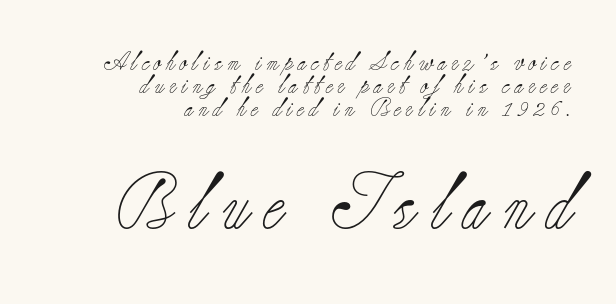
The image shows 56 px light serif type; set right-aligned, line spacing 1.2x, unusually wide letter spacing (+0.27 em), not underlined; the second (bottom) block is 2.95x larger; low stroke contrast and a small x-height.
